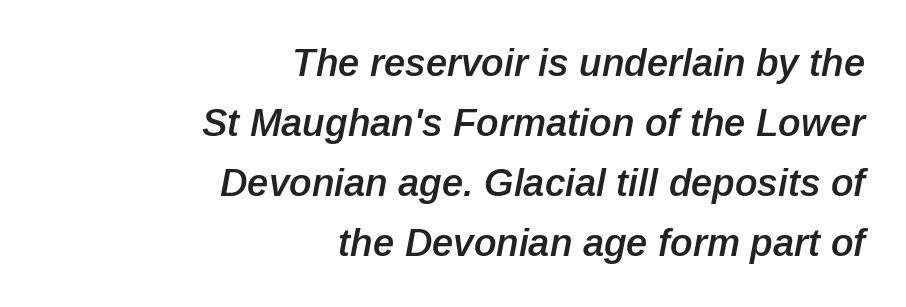
The image shows 38 px semibold type, italic (leaning right); set right-aligned, normal line spacing (1.58x), normal letter spacing, not underlined; low stroke contrast and a medium x-height.
